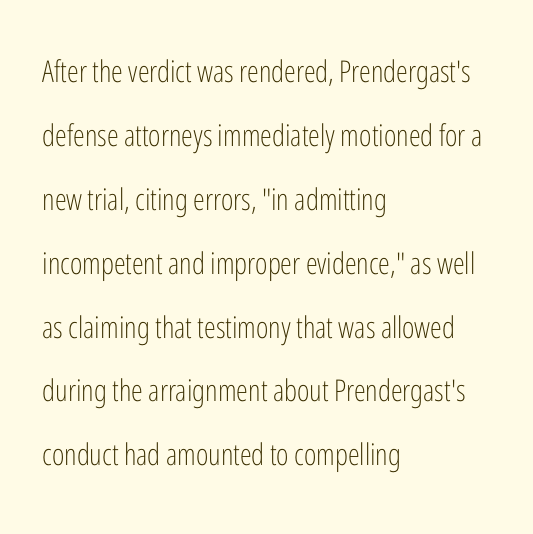
Q: Is the text bold? A: No.
Q: Is the text italic (slanted)? A: No, it is upright.
Q: Is the typeface a serif or a sans-serif typeface? A: Sans-serif.
Q: Is the text underlined? A: No.
Q: How is the paragraph aligned? A: Left-aligned.
Q: Is the spacing between letters normal or unusually wide? A: Normal.
Q: Is the spacing between lines tight, normal or loose? A: Loose.
Q: Width (condensed, normal, or wide)? A: Condensed.
Q: Stroke contrast? A: Low.
Q: x-height? A: Medium.
Q: Monospaced? A: No.
